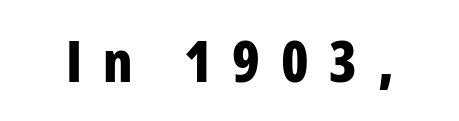
No feet cap the strokes, marking this as sans-serif type. Quick note: not italic, upright. Any mark beneath the type? The region is blank. The face used here is rendered with a markedly widened letterfit. Stroke thickness is high; the sample reads as a true bold.
